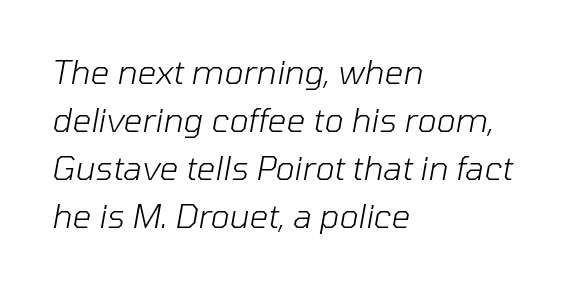
{"italic": "yes", "lean": "right", "slant_degrees": 10, "bold": "no", "weight": "light", "width": "normal", "stroke_contrast": "low", "x_height": "medium", "monospaced": "no", "underline": "no", "align": "left", "line_spacing": "normal", "line_spacing_ratio": 1.45, "letter_spacing": "normal", "letter_spacing_em": 0.0, "glyph_px": 33}
